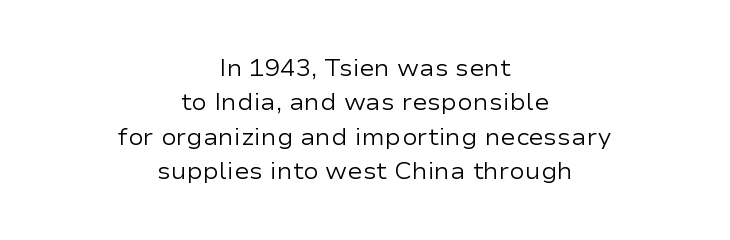
These lines were composed using upright roman letters. Is the letter spacing exaggerated? No — it looks like the ordinary default. Decoration check: the copy has no underline. Rows of type keep a routine distance in the vertical direction. Is the stroke heavy? The answer is a plain regular-or-lighter.
